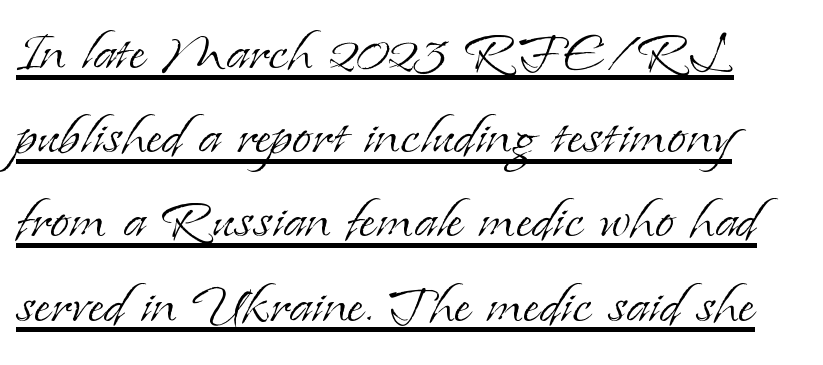
Observe the serifs anchoring each vertical stroke in this sample. This rendering leaves character spacing at its baseline value. Here the designer chose a conventional face with non-uniform glyph widths. These glyphs show unthickened strokes, regular width or finer. Notice how a bar underscores the lettering throughout.
